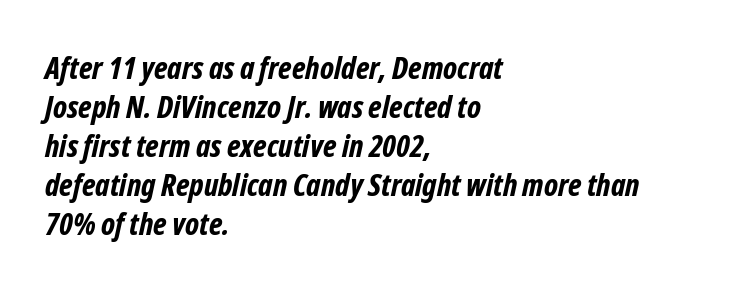
{"serif": "no", "bold": "yes", "weight": "bold", "width": "condensed", "stroke_contrast": "low", "x_height": "medium", "monospaced": "no", "underline": "no", "align": "left", "line_spacing": "normal", "line_spacing_ratio": 1.26, "letter_spacing": "normal", "letter_spacing_em": 0.0, "glyph_px": 31}
